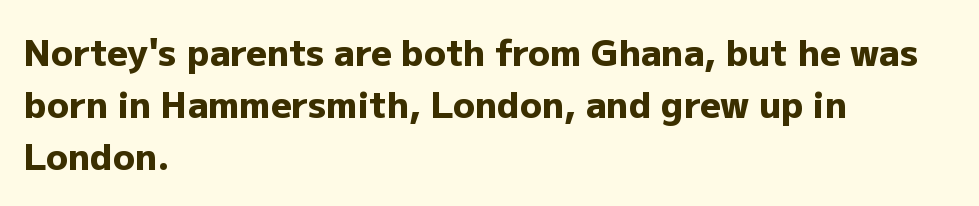
The paragraph shown leans on its left margin. The gaps between neighbouring characters are ordinary and unremarkable. Note the varied advance widths — an 'i' is clearly narrower than an 'm'. One glance says typical: line gaps are just what's usual. The area under the type is left untouched.
